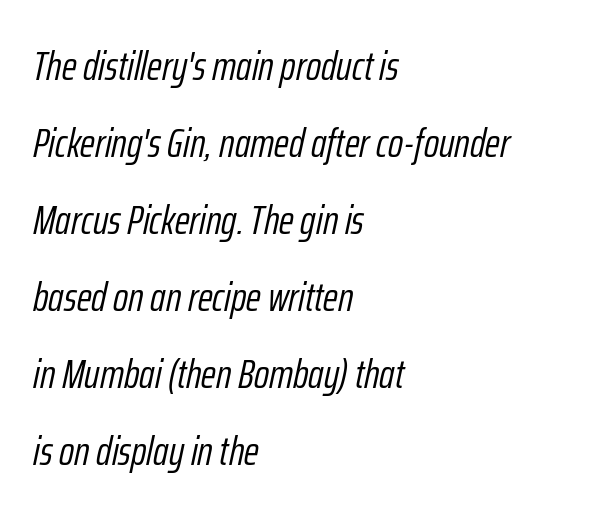
The image shows 41 px light, condensed type, italic (leaning right); set left-aligned, line spacing 1.88x, normal letter spacing, not underlined; low stroke contrast and a medium x-height.
